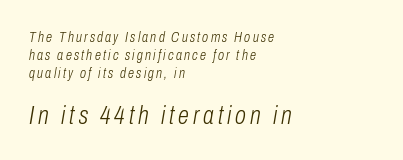
The image shows 25 px text type, italic (leaning right); set left-aligned, normal line spacing (1.27x), not underlined; the second (bottom) block is 1.79x larger.
